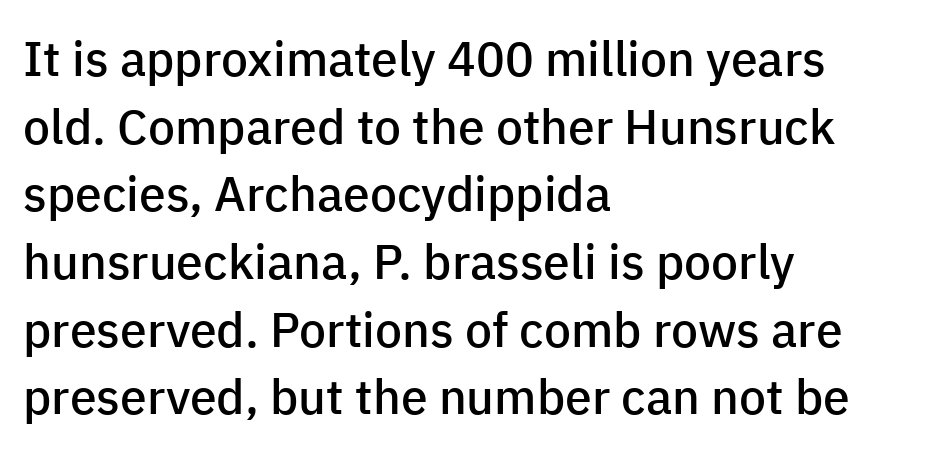
Q: Is the text bold? A: Semi-bold.
Q: Is the text italic (slanted)? A: No, it is upright.
Q: Is the typeface a serif or a sans-serif typeface? A: Sans-serif.
Q: Is the text underlined? A: No.
Q: How is the paragraph aligned? A: Left-aligned.
Q: Is the spacing between letters normal or unusually wide? A: Normal.
Q: Is the spacing between lines tight, normal or loose? A: Normal.
Q: Width (condensed, normal, or wide)? A: Normal.
Q: Stroke contrast? A: Low.
Q: x-height? A: Medium.
Q: Monospaced? A: No.
